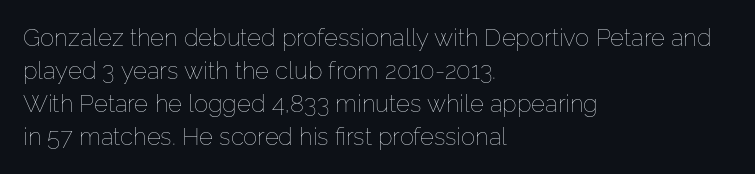
These lines stack with their left ends in a neat column. Letters rest on an invisible, unmarked baseline. The lines sit at an ordinary, default distance from one another. The type sits square on the baseline with zero lean. No letter is thick-stroked: the sample isn't bold. Default kerning and tracking; the words read as compact shapes.
